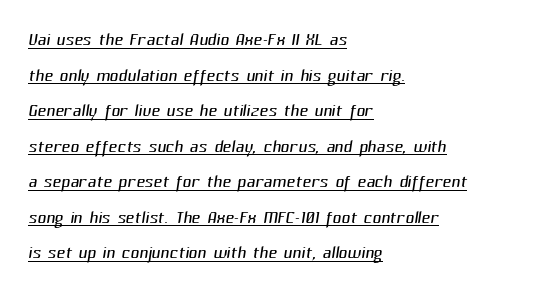
The image shows 24 px text type; set left-aligned, normal line spacing (1.48x), normal letter spacing, underlined.
